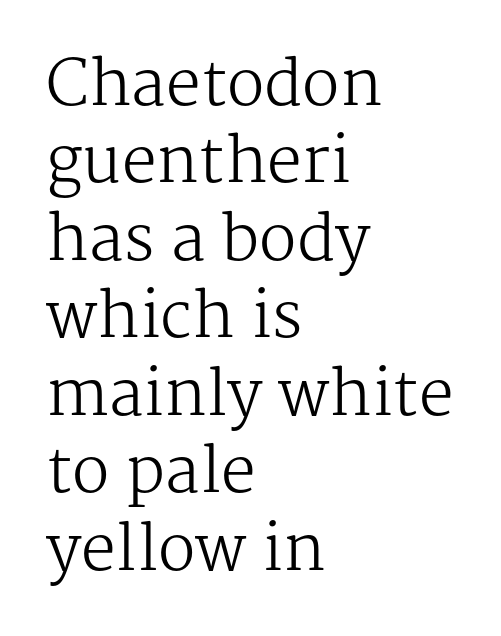
{"serif": "yes", "italic": "no", "bold": "no", "weight": "regular", "width": "normal", "stroke_contrast": "medium", "x_height": "medium", "monospaced": "no", "underline": "no", "align": "left", "line_spacing": "normal", "line_spacing_ratio": 1.25, "letter_spacing": "normal", "letter_spacing_em": 0.0, "glyph_px": 62}
